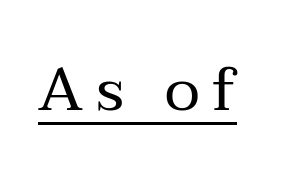
{"serif": "yes", "italic": "no", "bold": "no", "weight": "regular", "width": "normal", "stroke_contrast": "medium", "x_height": "medium", "monospaced": "no", "underline": "yes", "letter_spacing": "wide", "letter_spacing_em": 0.21, "glyph_px": 61}
